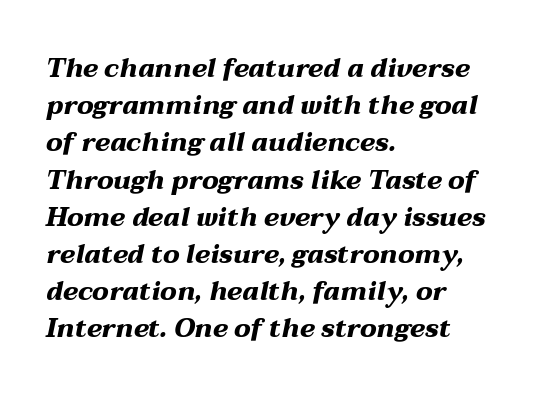
{"italic": "yes", "lean": "right", "slant_degrees": 12, "bold": "yes", "underline": "no", "align": "left", "line_spacing": "normal", "line_spacing_ratio": 1.43, "letter_spacing": "normal", "letter_spacing_em": 0.0, "glyph_px": 26}
